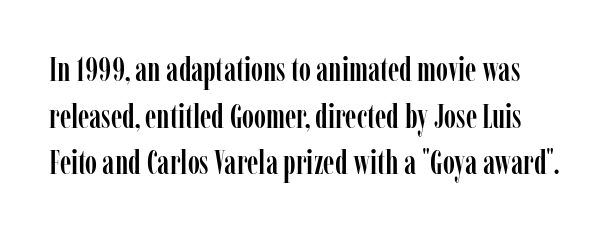
The image shows 33 px condensed serif type, upright; set normal line spacing (1.41x), normal letter spacing, not underlined; low stroke contrast and a medium x-height.
